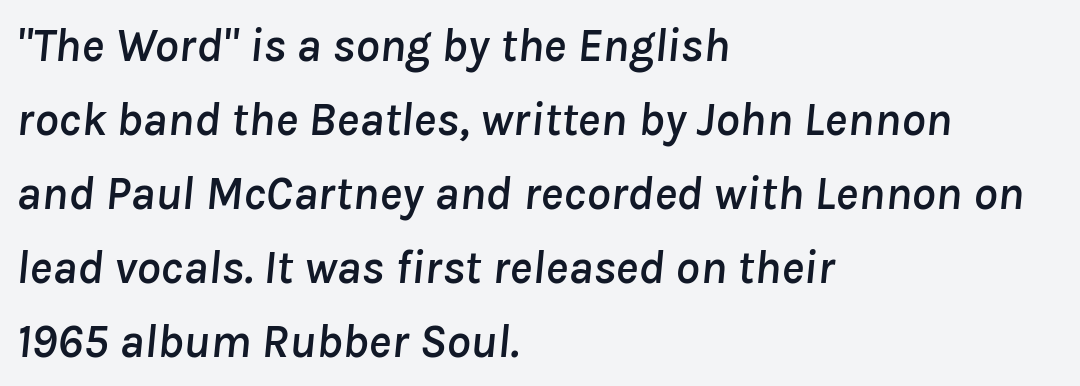
The image shows 48 px text type, italic (leaning right); set left-aligned, normal line spacing (1.54x), normal letter spacing, not underlined; low stroke contrast and a medium x-height.
